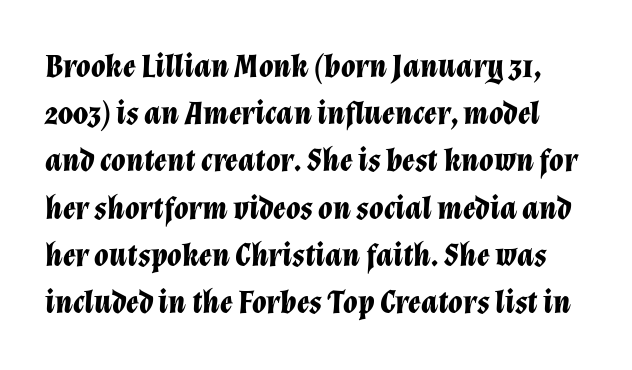
The image shows 33 px bold type, italic (leaning right); set normal line spacing (1.43x), normal letter spacing, not underlined; low stroke contrast and a medium x-height.
